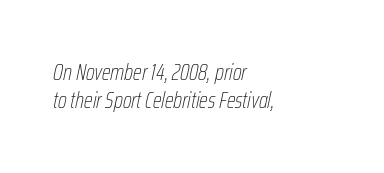
Q: Is the text bold? A: No.
Q: Is the text italic (slanted)? A: Yes, it leans right by about 12 degrees.
Q: Is the text underlined? A: No.
Q: How is the paragraph aligned? A: Left-aligned.
Q: Is the spacing between letters normal or unusually wide? A: Normal.
